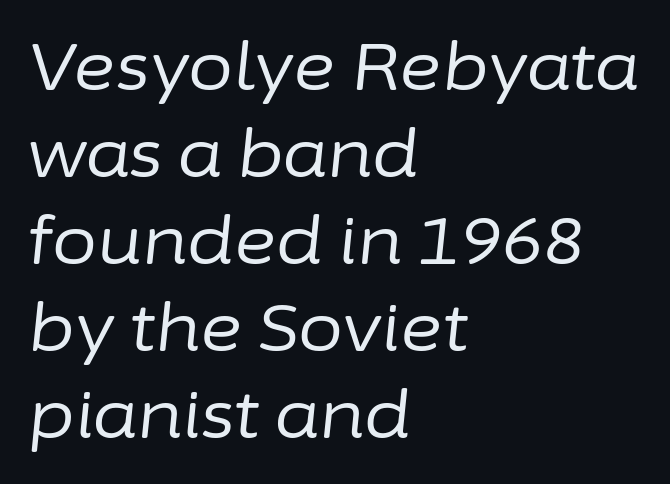
Q: Is the text bold? A: No.
Q: Is the text italic (slanted)? A: Yes, it leans right by about 6 degrees.
Q: Is the text underlined? A: No.
Q: How is the paragraph aligned? A: Left-aligned.
Q: Is the spacing between letters normal or unusually wide? A: Normal.
Q: Is the spacing between lines tight, normal or loose? A: Normal.
Q: Width (condensed, normal, or wide)? A: Normal.
Q: Stroke contrast? A: Low.
Q: x-height? A: Medium.
Q: Monospaced? A: No.
